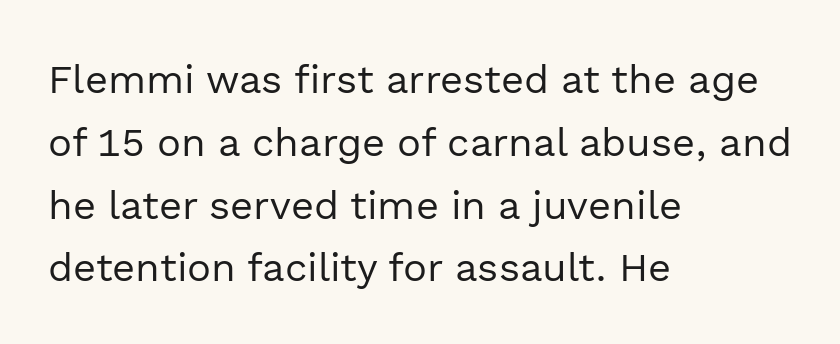
The image shows 40 px regular-weight sans-serif type, upright; set left-aligned, normal line spacing (1.57x), normal letter spacing, not underlined; a medium x-height.
